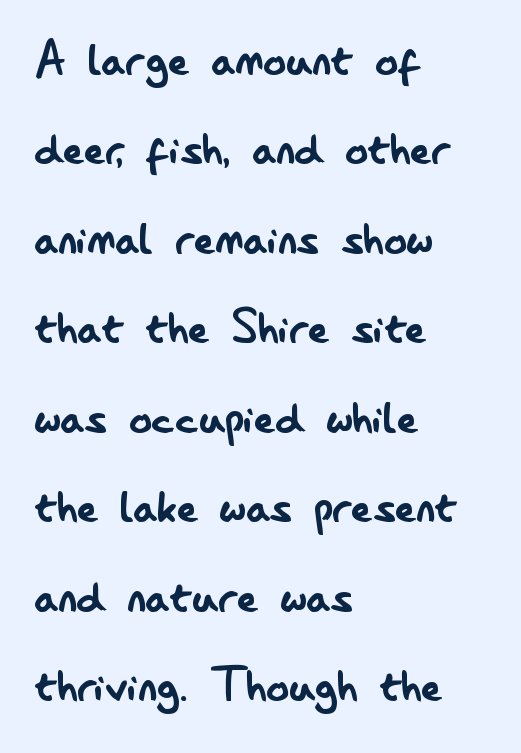
The image shows 57 px regular-weight, condensed sans-serif type, upright; set left-aligned, normal line spacing (1.57x), normal letter spacing, not underlined; low stroke contrast and a small x-height.
